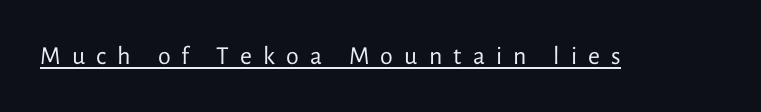
The rendered words wear a rule along their underside. The weight tops out at a normal text grade. The letters stand upright; this is a roman face. Display-style spreading of the glyphs; the letterfit is very open.
